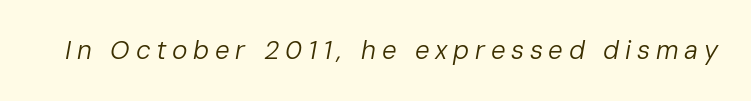
Honestly, there is no underline to notice here at all. Does the lettering tilt? It does — this is italic. Someone cranked the tracking dial way up on this one. The font is comparable to plain body text, perhaps lighter.
